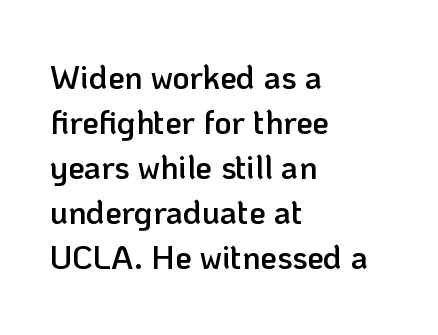
Q: Is the text bold? A: Semi-bold.
Q: Is the text italic (slanted)? A: No, it is upright.
Q: Is the typeface a serif or a sans-serif typeface? A: Sans-serif.
Q: Is the text underlined? A: No.
Q: How is the paragraph aligned? A: Left-aligned.
Q: Is the spacing between letters normal or unusually wide? A: Normal.
Q: Is the spacing between lines tight, normal or loose? A: Normal.
Q: Width (condensed, normal, or wide)? A: Normal.
Q: Stroke contrast? A: Low.
Q: x-height? A: Medium.
Q: Monospaced? A: No.
